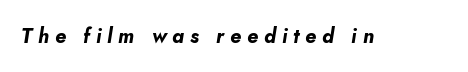
Tracking value appears strongly positive — letters spread wide. Is the type bold? Yes — the strokes are clearly thick and heavy. Underlining? Definitely not there. Slanted lettering throughout.
